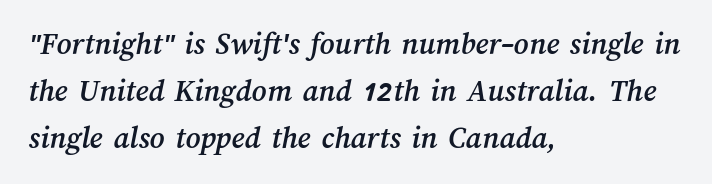
Is there much room between lines? A standard amount, neither cramped nor airy. The letterforms sit shoulder to shoulder at normal distance. Looks like regular typesetting: each glyph gets only the width it needs. Rule under the text: the space is simply empty.
